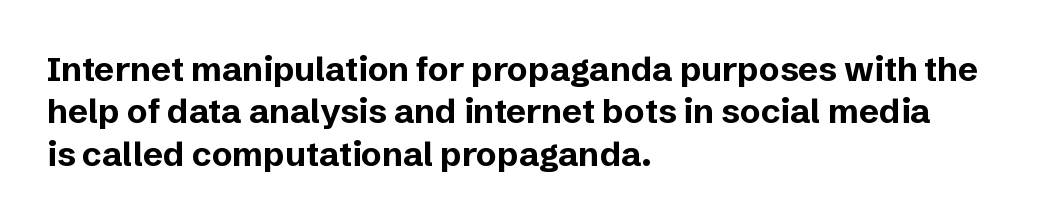
Q: Is the text bold? A: Yes.
Q: Is the text italic (slanted)? A: No, it is upright.
Q: Is the typeface a serif or a sans-serif typeface? A: Sans-serif.
Q: Is the text underlined? A: No.
Q: How is the paragraph aligned? A: Left-aligned.
Q: Is the spacing between letters normal or unusually wide? A: Normal.
Q: Is the spacing between lines tight, normal or loose? A: Normal.
Q: Width (condensed, normal, or wide)? A: Normal.
Q: Stroke contrast? A: Low.
Q: x-height? A: Medium.
Q: Monospaced? A: No.
